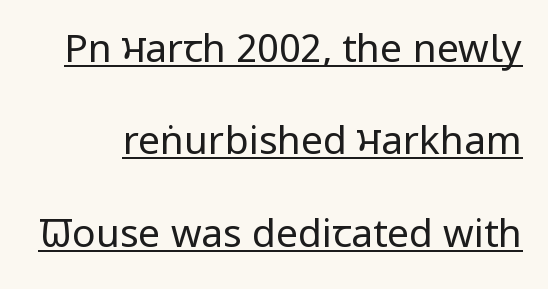
Q: Is the text bold? A: No.
Q: Is the text italic (slanted)? A: No, it is upright.
Q: Is the typeface a serif or a sans-serif typeface? A: Sans-serif.
Q: Is the text underlined? A: Yes.
Q: Is the spacing between letters normal or unusually wide? A: Normal.
Q: Is the spacing between lines tight, normal or loose? A: Loose.
Q: Width (condensed, normal, or wide)? A: Condensed.
Q: Stroke contrast? A: Low.
Q: x-height? A: Large.
Q: Monospaced? A: No.
